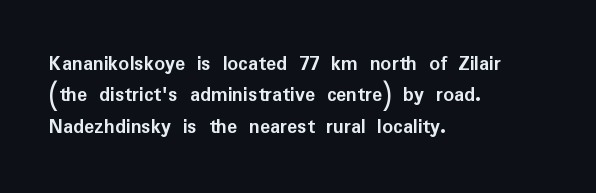
The image shows 21 px bold type, upright; set left-aligned, normal line spacing (1.5x), normal letter spacing, not underlined.
